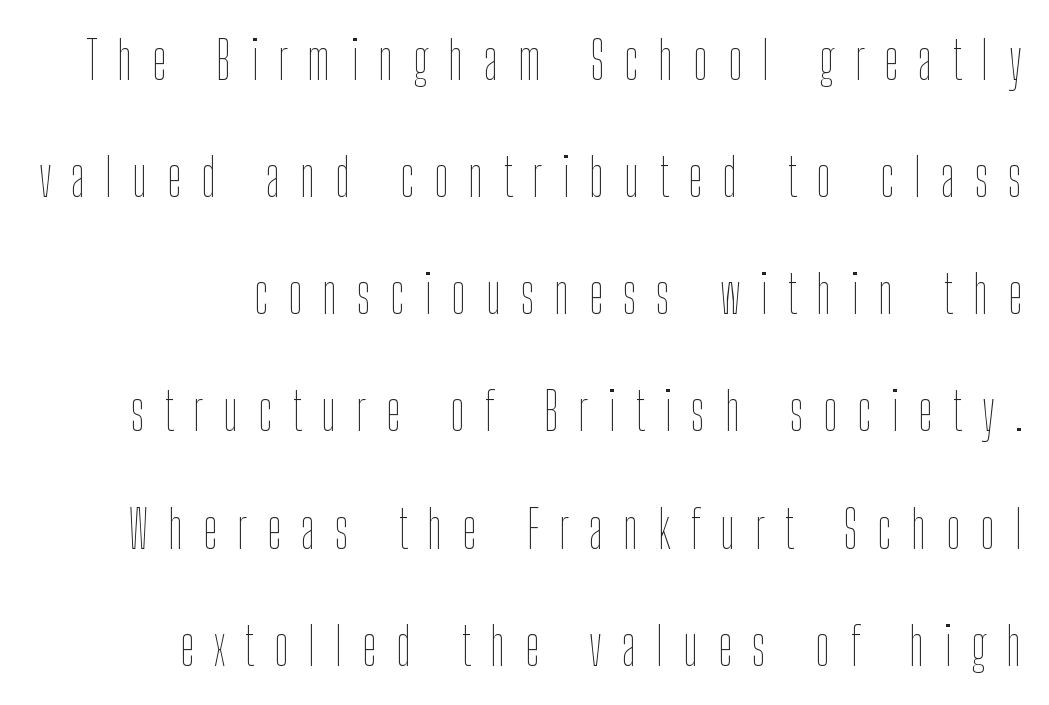
{"italic": "no", "bold": "no", "weight": "thin", "width": "condensed", "stroke_contrast": "low", "x_height": "medium", "monospaced": "no", "underline": "no", "align": "right", "line_spacing": "loose", "line_spacing_ratio": 2.21, "letter_spacing": "wide", "letter_spacing_em": 0.37, "glyph_px": 53}
